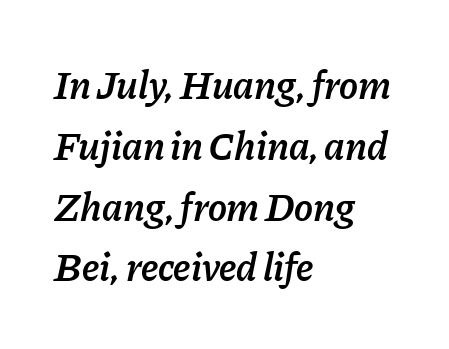
The image shows 40 px semibold type, italic (leaning right); set left-aligned, normal line spacing (1.52x), normal letter spacing, not underlined; low stroke contrast and a medium x-height.
